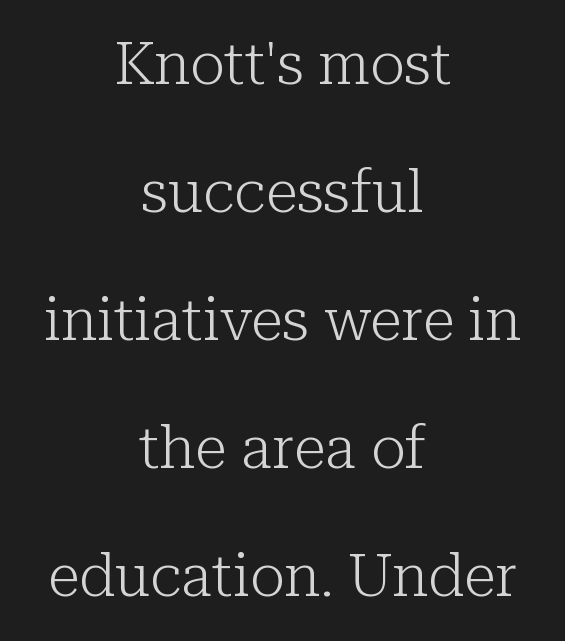
The paragraph has two soft edges and a firm central axis. A clean baseline with only descenders dipping below it. How are the letters spaced? Ordinarily, with no added tracking. Letters have the restrained weight of plain body copy at most. This is roman type, the default non-slanted kind.
